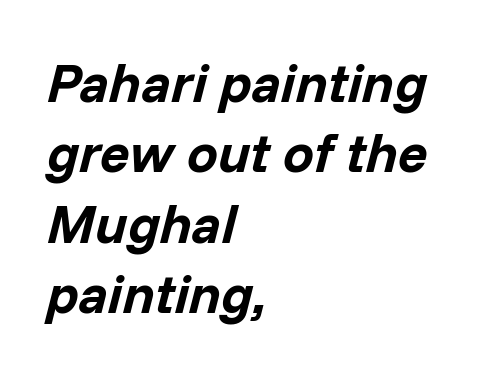
The image shows 55 px bold type, italic (leaning right); set left-aligned, normal line spacing (1.28x), normal letter spacing, not underlined; low stroke contrast and a medium x-height.
